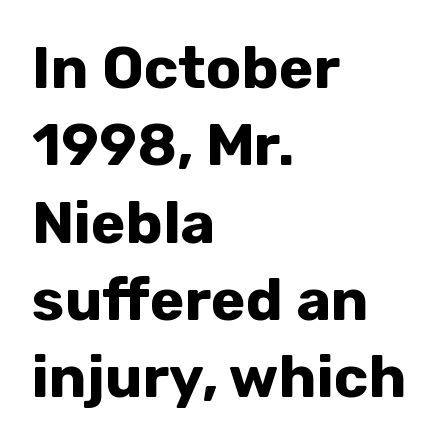
The image shows 59 px bold sans-serif type, upright; set left-aligned, normal line spacing (1.31x), normal letter spacing, not underlined; low stroke contrast and a medium x-height.
